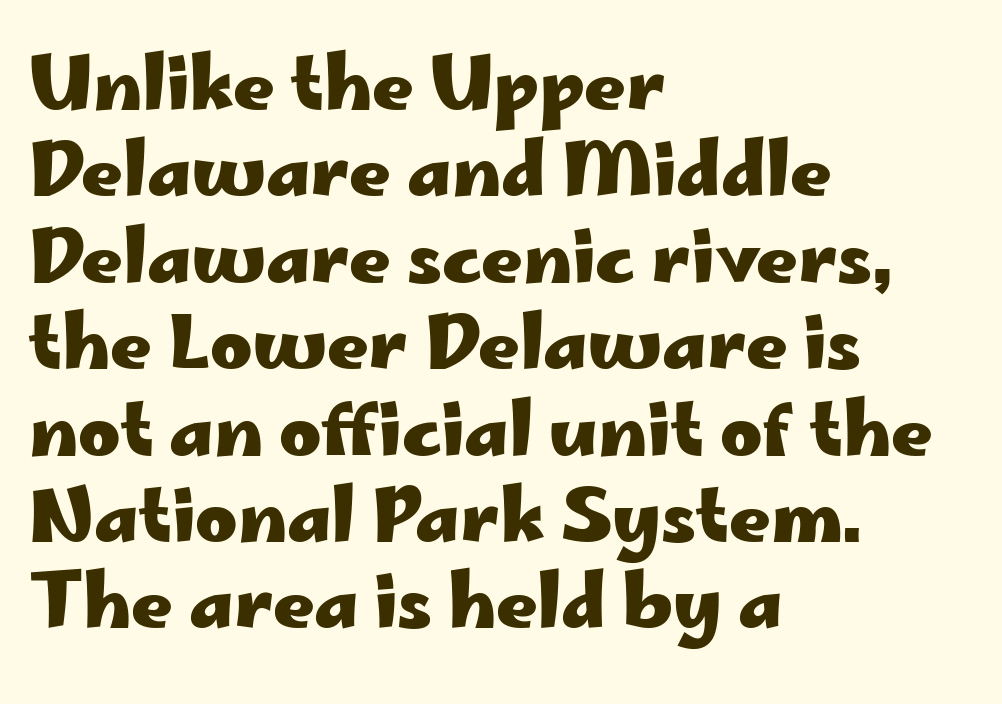
The rendering shows plain stroke endings on the letterforms — a sans-serif design. Bold? Absolutely — the strokes are thick and heavy. Is this a fixed-width face? No — the glyphs have proportional, varying widths. Caption: standard tracking, unaltered. Rendered with straight, roman letterforms.
